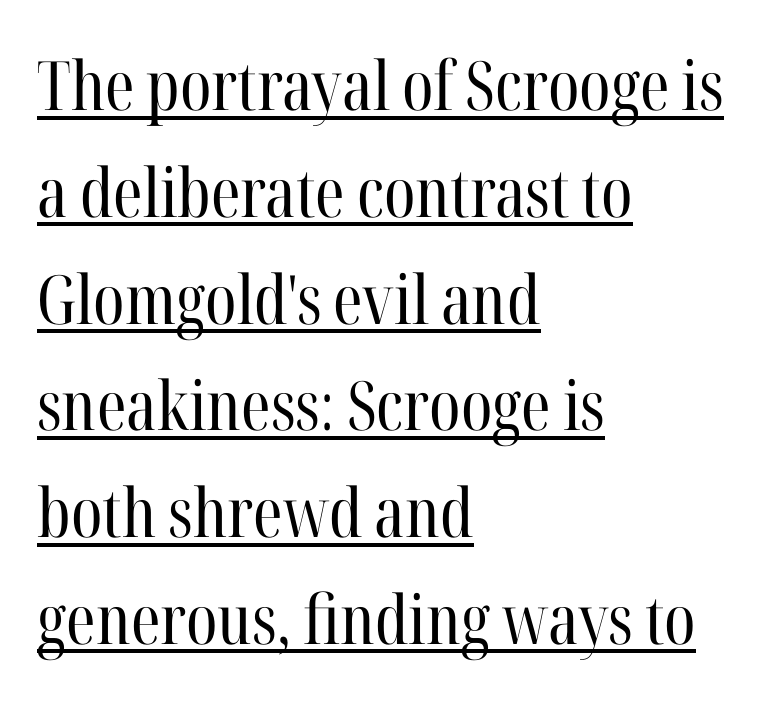
A continuous stroke trails under the words, as in a hyperlink. Do the characters align in a grid? No, the font is proportional. The paragraph shown leans on its left margin. Is there much room between lines? A standard amount, neither cramped nor airy. The letters stand upright; this is a roman face.
